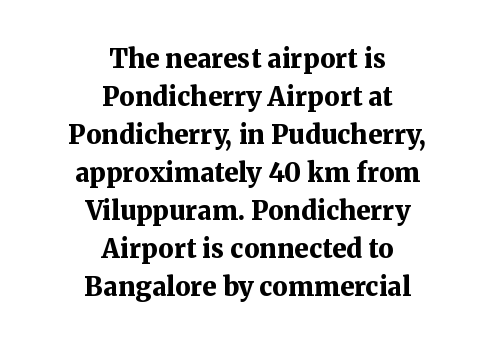
Q: Is the text bold? A: Yes.
Q: Is the text italic (slanted)? A: No, it is upright.
Q: Is the text underlined? A: No.
Q: How is the paragraph aligned? A: Centered.
Q: Is the spacing between letters normal or unusually wide? A: Normal.
Q: Is the spacing between lines tight, normal or loose? A: Normal.
